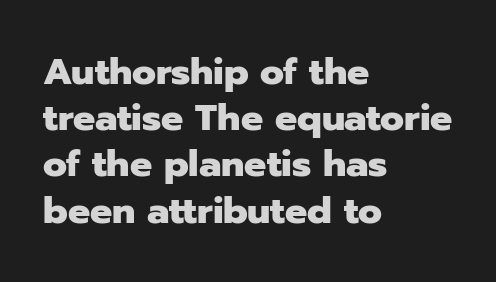
{"serif": "no", "italic": "no", "bold": "yes", "weight": "heavy", "width": "normal", "stroke_contrast": "low", "x_height": "medium", "monospaced": "no", "underline": "no", "align": "left", "line_spacing": "normal", "line_spacing_ratio": 1.25, "letter_spacing": "normal", "letter_spacing_em": 0.0, "glyph_px": 37}
